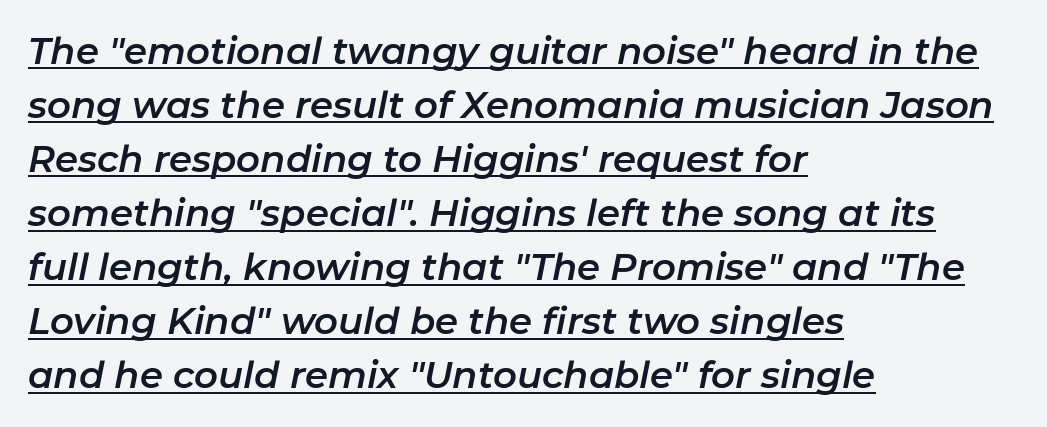
Like a heading marked for emphasis, these lines bear an underscore. Slant detected: the letters are inclined. Horizontal alignment here is leftward, the default for most running prose. Quick note: interline space is typical.
